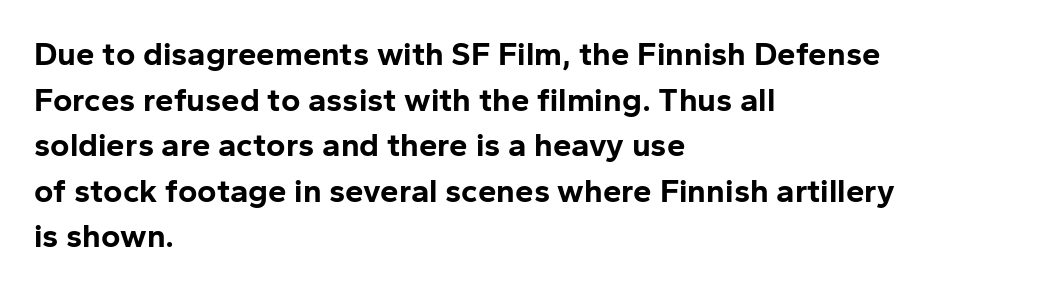
The words here are not underlined. A typesetter would call this leading conventional body-copy spacing. The letters stand straight up with perfectly vertical stems. Grotesque or geometric, the face here clearly has no serifs. Summary of weight: heavy, a full bold. Between one letter and the next there's only the usual sliver of space.
